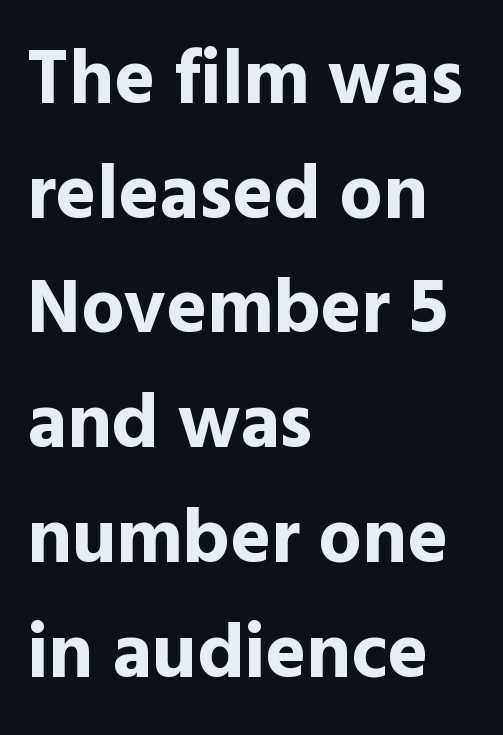
The image shows 77 px bold sans-serif type, upright; set left-aligned, normal line spacing (1.49x), normal letter spacing, not underlined; a medium x-height.
